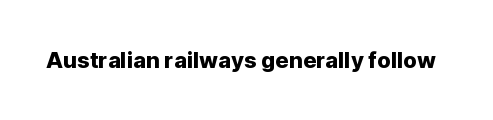
{"italic": "no", "underline": "no", "letter_spacing": "normal", "letter_spacing_em": 0.0, "glyph_px": 22}
